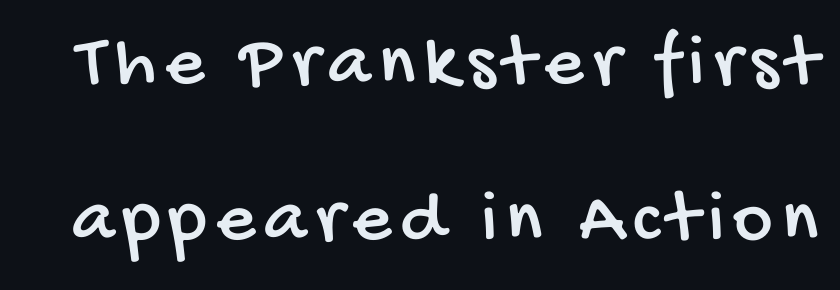
{"serif": "no", "width": "condensed", "stroke_contrast": "low", "x_height": "large", "monospaced": "no", "underline": "no", "line_spacing": "loose", "line_spacing_ratio": 2.05, "glyph_px": 76}
